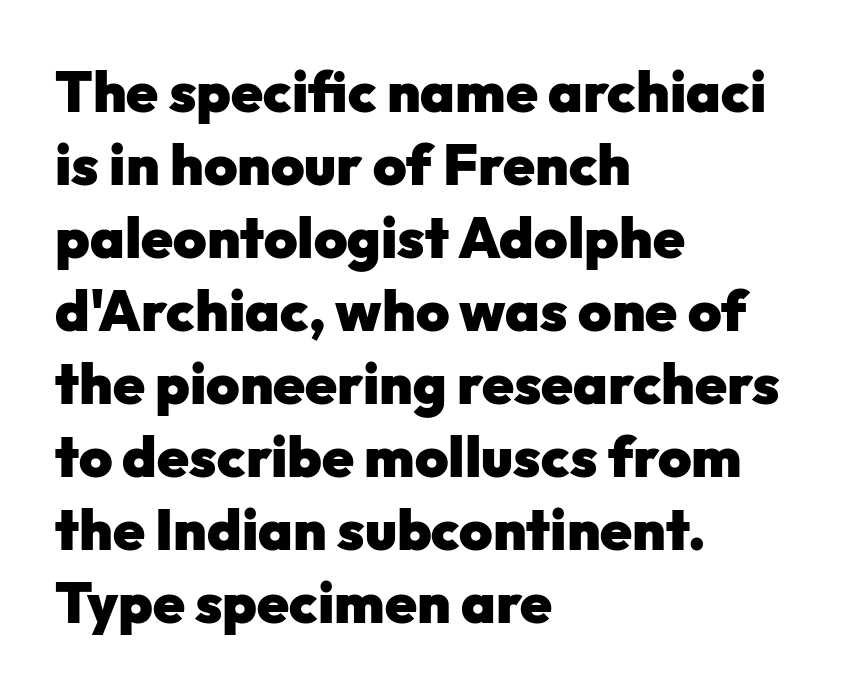
Q: Is the text bold? A: Yes.
Q: Is the text italic (slanted)? A: No, it is upright.
Q: Is the typeface a serif or a sans-serif typeface? A: Sans-serif.
Q: Is the text underlined? A: No.
Q: How is the paragraph aligned? A: Left-aligned.
Q: Is the spacing between letters normal or unusually wide? A: Normal.
Q: Is the spacing between lines tight, normal or loose? A: Normal.
Q: Width (condensed, normal, or wide)? A: Normal.
Q: Stroke contrast? A: Low.
Q: x-height? A: Medium.
Q: Monospaced? A: No.
